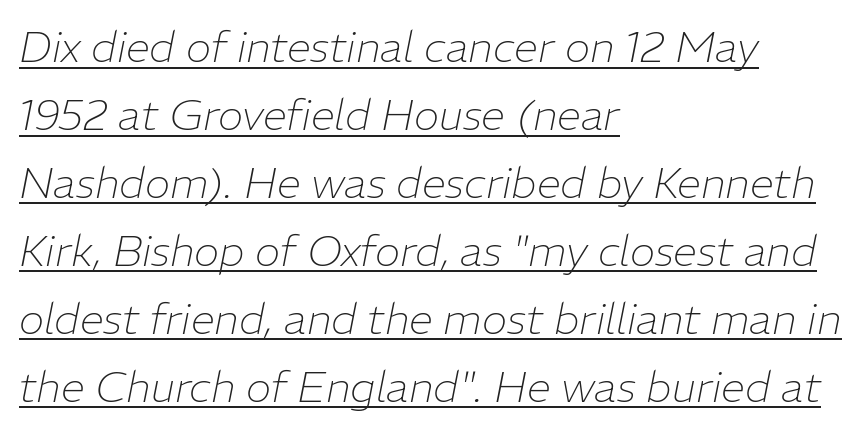
Heft: none added — not bold. The passage shown has conventional tracking throughout. Observe the lean: these are italic letterforms. Where is the straight margin? On the left. Each letter keeps its own natural width here, so spacing adapts to shape.
